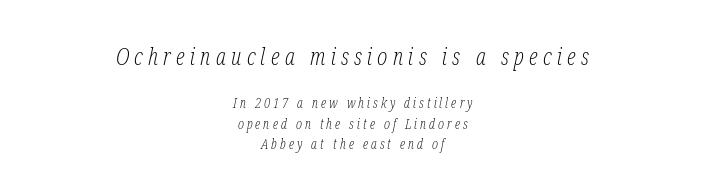
Q: Is the text bold? A: No.
Q: Is the text italic (slanted)? A: Yes, it leans right by about 12 degrees.
Q: Is the text underlined? A: No.
Q: How is the paragraph aligned? A: Centered.
Q: Is the spacing between letters normal or unusually wide? A: Unusually wide.
Q: Is the spacing between lines tight, normal or loose? A: Normal.
Q: Which block of text is set in a larger size, the first (top) or the second (bottom)? A: The first (top) one.
